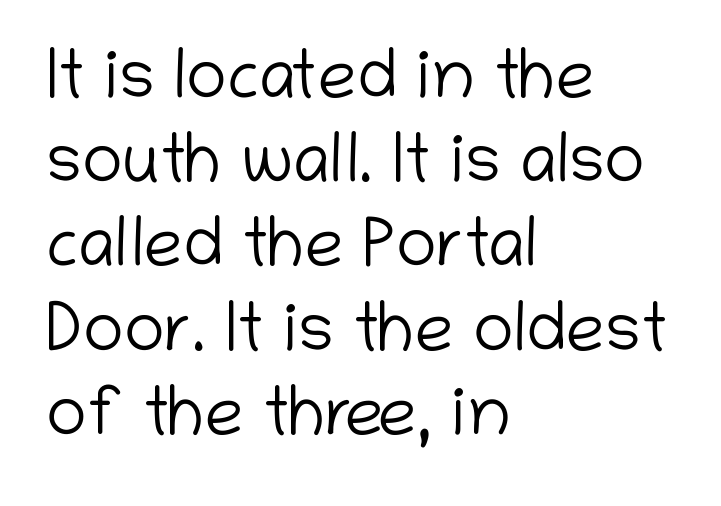
{"serif": "no", "italic": "no", "bold": "no", "weight": "light", "width": "normal", "stroke_contrast": "low", "x_height": "medium", "monospaced": "no", "underline": "no", "align": "left", "line_spacing_ratio": 1.22, "letter_spacing": "normal", "letter_spacing_em": 0.0, "glyph_px": 69}
